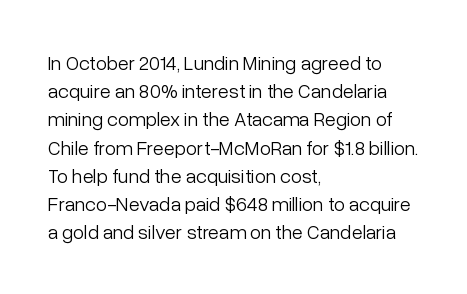
Nobody drew a line under any word here. When letters stand straight like this, we call the style roman or upright. The lines sit at an ordinary, default distance from one another. Summary of weight: not heavy and not bold.
